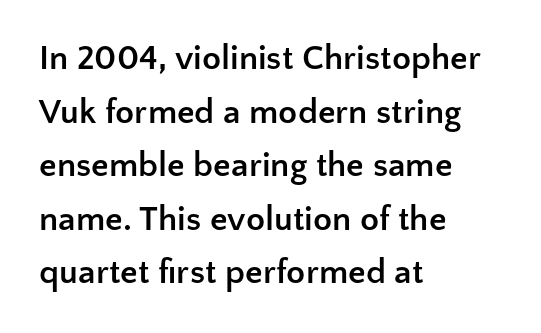
{"serif": "no", "italic": "no", "bold": "yes", "weight": "semibold", "width": "normal", "stroke_contrast": "low", "x_height": "medium", "monospaced": "no", "underline": "no", "align": "left", "line_spacing": "normal", "line_spacing_ratio": 1.53, "letter_spacing": "normal", "letter_spacing_em": 0.0, "glyph_px": 35}
